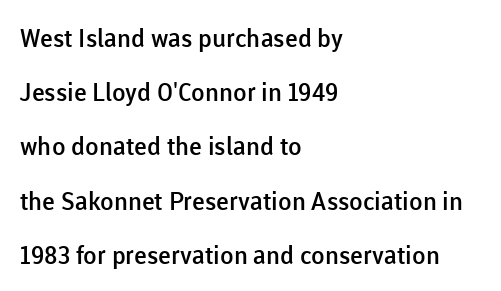
{"italic": "no", "bold": "semi", "underline": "no", "align": "left", "line_spacing": "loose", "line_spacing_ratio": 2.17, "letter_spacing": "normal", "letter_spacing_em": 0.0, "glyph_px": 25}
